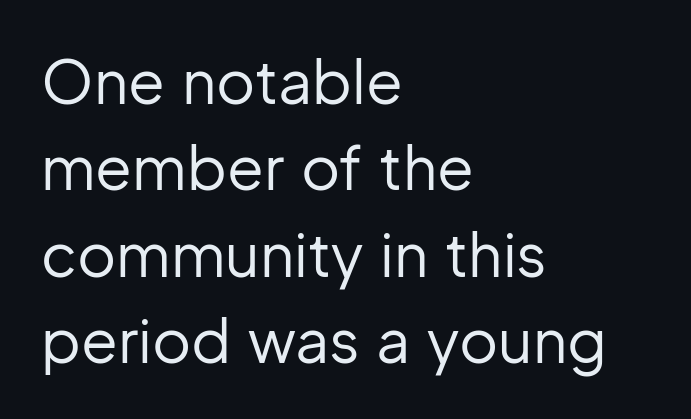
{"serif": "no", "italic": "no", "bold": "no", "weight": "regular", "width": "normal", "stroke_contrast": "low", "x_height": "medium", "monospaced": "no", "underline": "no", "align": "left", "line_spacing": "normal", "line_spacing_ratio": 1.44, "letter_spacing": "normal", "letter_spacing_em": 0.0, "glyph_px": 60}
